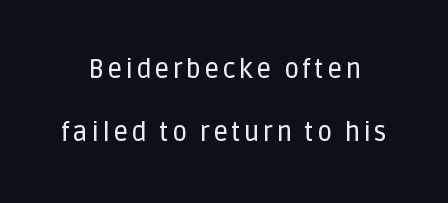
The image shows 26 px text type, upright; set loose line spacing (2.41x), not underlined.
